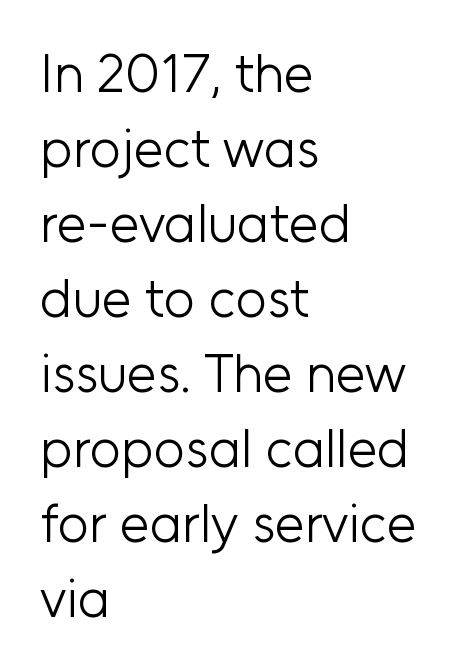
{"serif": "no", "italic": "no", "bold": "no", "weight": "light", "width": "normal", "stroke_contrast": "low", "x_height": "medium", "monospaced": "no", "underline": "no", "align": "left", "line_spacing": "normal", "line_spacing_ratio": 1.39, "letter_spacing": "normal", "letter_spacing_em": 0.0, "glyph_px": 54}
